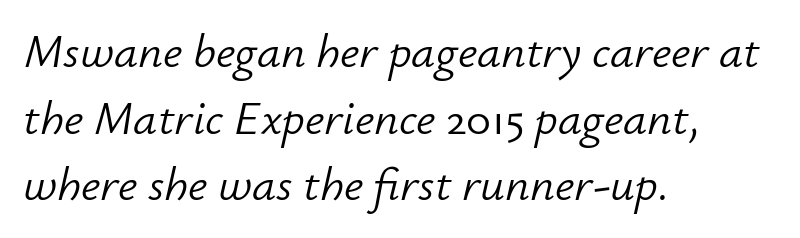
Q: Is the text bold? A: No.
Q: Is the text italic (slanted)? A: Yes, it leans right by about 12 degrees.
Q: Is the text underlined? A: No.
Q: How is the paragraph aligned? A: Left-aligned.
Q: Is the spacing between letters normal or unusually wide? A: Normal.
Q: Is the spacing between lines tight, normal or loose? A: Normal.
Q: Width (condensed, normal, or wide)? A: Normal.
Q: Stroke contrast? A: Low.
Q: x-height? A: Small.
Q: Monospaced? A: No.
